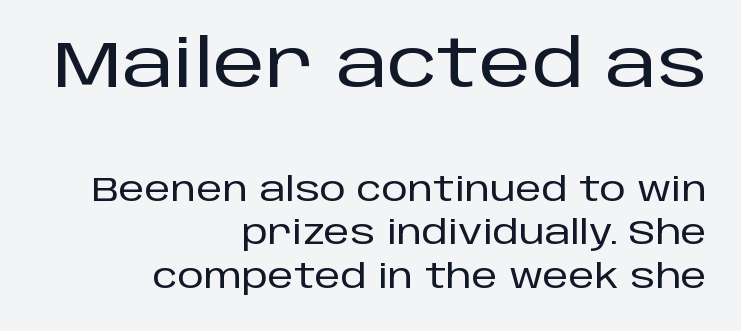
Inter-character spacing is left at the font's built-in metrics. The composition opens big and finishes small. Posture: vertical. The vertical gap from one line to the next is medium. The lines in this sample share a right terminus and differ only in where they begin. Anything drawn beneath the words? Only blank space.
